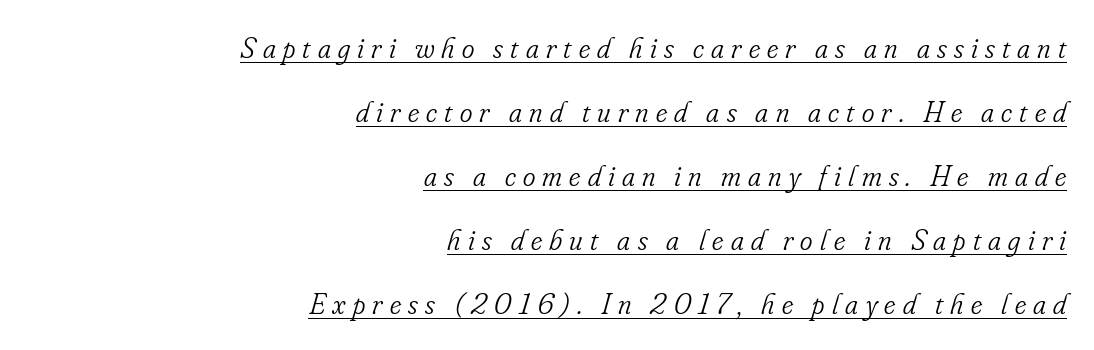
Q: Is the text bold? A: No.
Q: Is the text italic (slanted)? A: Yes, it leans right by about 16 degrees.
Q: Is the typeface a serif or a sans-serif typeface? A: Serif.
Q: Is the text underlined? A: Yes.
Q: How is the paragraph aligned? A: Right-aligned.
Q: Is the spacing between letters normal or unusually wide? A: Unusually wide.
Q: Is the spacing between lines tight, normal or loose? A: Loose.
Q: Width (condensed, normal, or wide)? A: Condensed.
Q: Stroke contrast? A: Low.
Q: x-height? A: Small.
Q: Monospaced? A: No.
